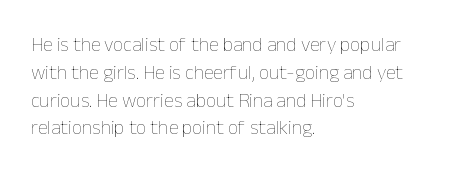
The image shows 20 px text type, upright; set left-aligned, normal line spacing (1.39x), normal letter spacing, not underlined.
